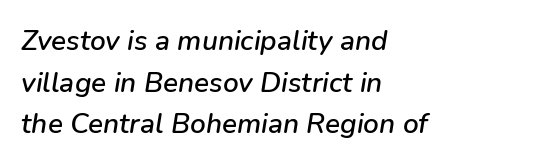
You could not count columns in this text — the font is proportionally spaced. The rendering anchors every line to the left-hand side. A bare baseline throughout the passage. The letters are slanted; this is an italic face. The letters sit at their default tracking, neither squeezed nor spread. The lines sit at an ordinary, default distance from one another.
